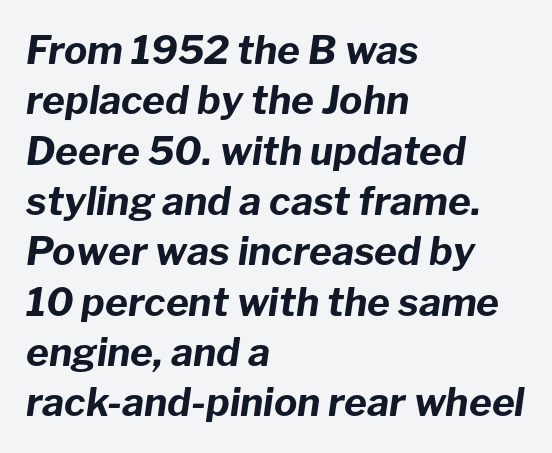
The letters advance in unequal steps, a hallmark of proportional type. Normally led — the rows are evenly, conventionally spaced. Does the weight exceed regular? Yes, all the way to bold. Just letters on the line, the space beneath them empty. All the whitespace from short lines collects on the right.
